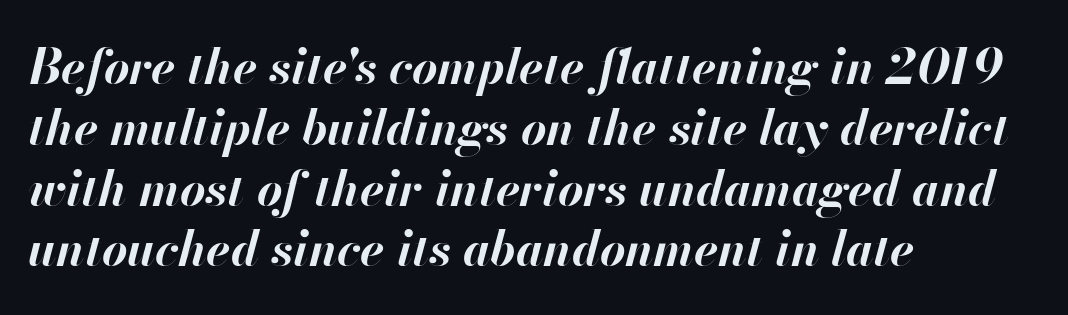
The lines in this sample share a left origin and differ only in where they stop. In terms of weight, the rendering is a true, heavy bold. The letters advance in unequal steps, a hallmark of proportional type. Words float on clear page, feet unadorned. A typesetter would mark this as italic.
